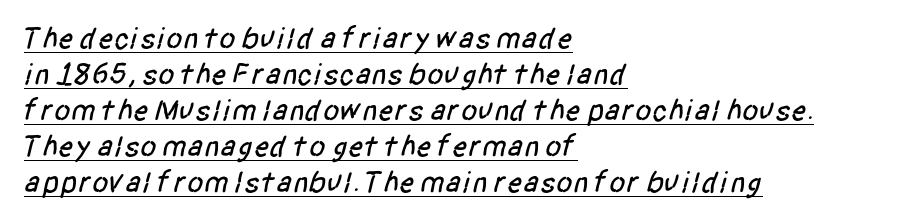
The image shows 30 px condensed sans-serif type; set left-aligned, line spacing 1.2x, normal letter spacing, underlined; low stroke contrast and a large x-height.
